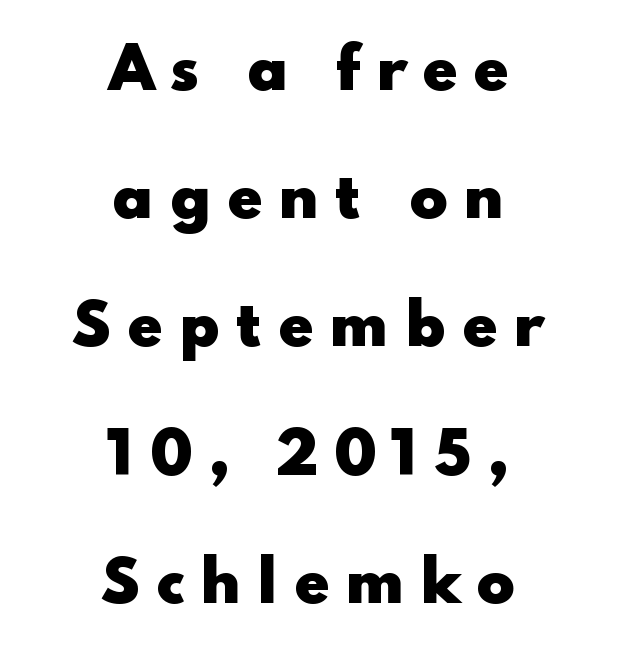
The image shows 57 px heavy, wide sans-serif type, upright; set centered, loose line spacing (2.25x), unusually wide letter spacing (+0.27 em), not underlined; low stroke contrast and a small x-height.
